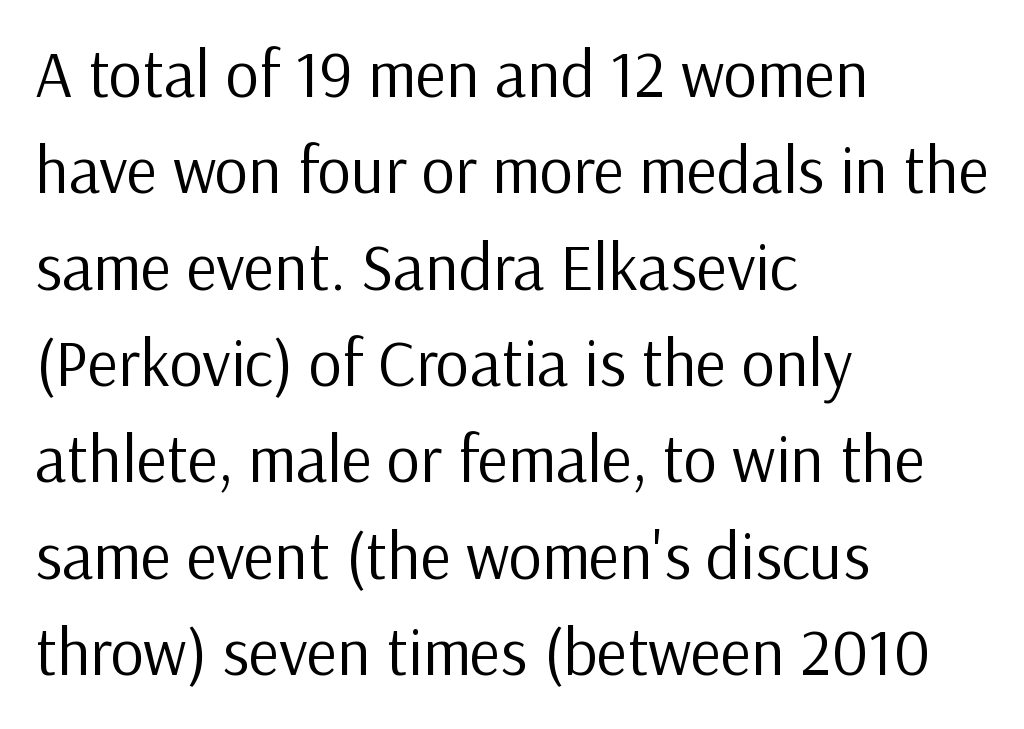
{"serif": "no", "italic": "no", "bold": "no", "weight": "regular", "width": "normal", "stroke_contrast": "low", "x_height": "medium", "monospaced": "no", "underline": "no", "align": "left", "line_spacing": "normal", "line_spacing_ratio": 1.46, "letter_spacing": "normal", "letter_spacing_em": 0.0, "glyph_px": 66}
